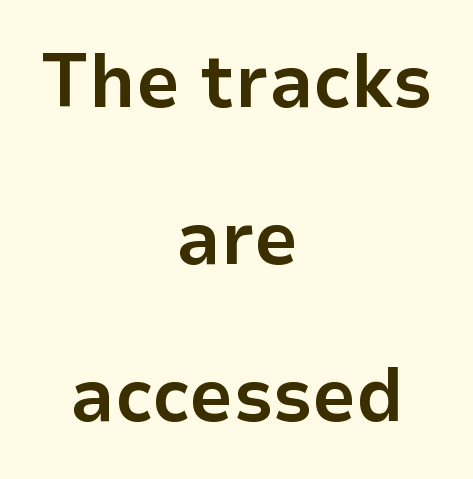
Q: Is the text bold? A: Yes.
Q: Is the text italic (slanted)? A: No, it is upright.
Q: Is the typeface a serif or a sans-serif typeface? A: Sans-serif.
Q: Is the text underlined? A: No.
Q: How is the paragraph aligned? A: Centered.
Q: Is the spacing between letters normal or unusually wide? A: Normal.
Q: Is the spacing between lines tight, normal or loose? A: Loose.
Q: Width (condensed, normal, or wide)? A: Normal.
Q: Stroke contrast? A: Low.
Q: x-height? A: Medium.
Q: Monospaced? A: No.
